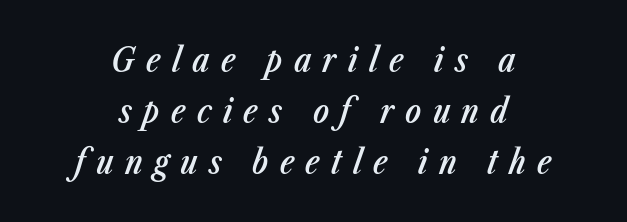
The image shows 33 px semibold, condensed type, italic (leaning right); set centered, normal line spacing (1.54x), unusually wide letter spacing (+0.34 em), not underlined; low stroke contrast and a medium x-height.
